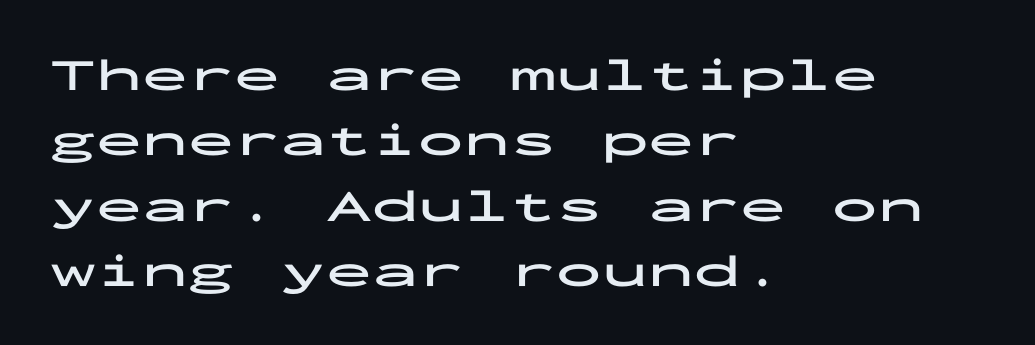
Q: Is the text bold? A: Yes.
Q: Is the text italic (slanted)? A: No, it is upright.
Q: Is the typeface a serif or a sans-serif typeface? A: Sans-serif.
Q: Is the text underlined? A: No.
Q: How is the paragraph aligned? A: Left-aligned.
Q: Is the spacing between letters normal or unusually wide? A: Normal.
Q: Is the spacing between lines tight, normal or loose? A: Normal.
Q: Width (condensed, normal, or wide)? A: Wide.
Q: Stroke contrast? A: Low.
Q: x-height? A: Medium.
Q: Monospaced? A: Yes.
